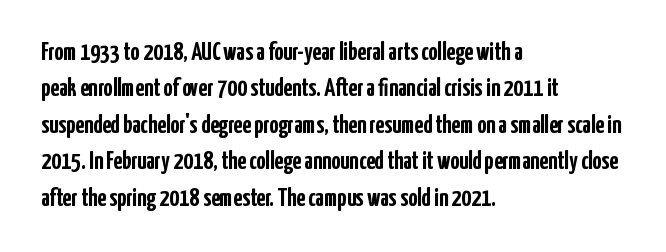
Q: Is the text bold? A: Yes.
Q: Is the text italic (slanted)? A: No, it is upright.
Q: Is the text underlined? A: No.
Q: How is the paragraph aligned? A: Left-aligned.
Q: Is the spacing between letters normal or unusually wide? A: Normal.
Q: Is the spacing between lines tight, normal or loose? A: Normal.
